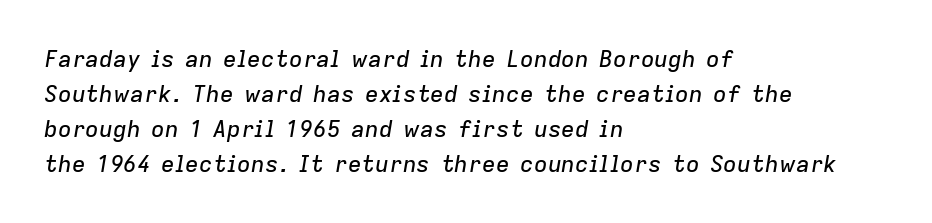
The image shows 23 px text type, italic (leaning right); set left-aligned, normal line spacing (1.52x), normal letter spacing, not underlined.
